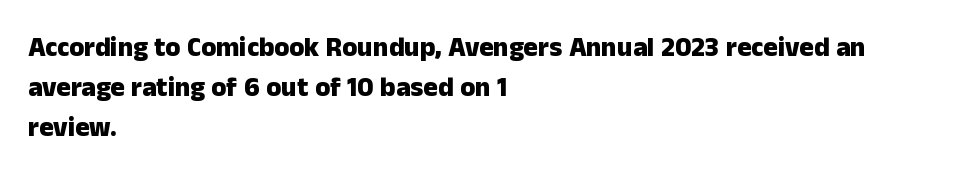
{"italic": "no", "bold": "yes", "underline": "no", "align": "left", "line_spacing": "normal", "line_spacing_ratio": 1.49, "letter_spacing": "normal", "letter_spacing_em": 0.0, "glyph_px": 27}
